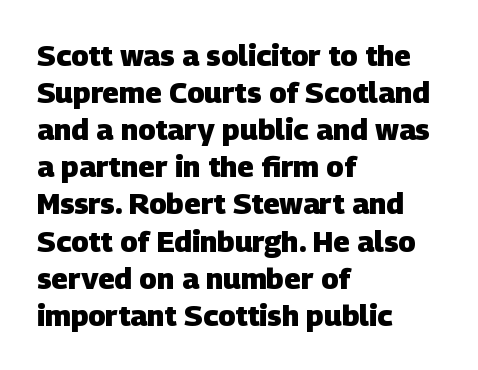
Q: Is the text bold? A: Yes.
Q: Is the typeface a serif or a sans-serif typeface? A: Sans-serif.
Q: Is the text underlined? A: No.
Q: How is the paragraph aligned? A: Left-aligned.
Q: Is the spacing between letters normal or unusually wide? A: Normal.
Q: Is the spacing between lines tight, normal or loose? A: Normal.
Q: Width (condensed, normal, or wide)? A: Normal.
Q: Stroke contrast? A: Low.
Q: x-height? A: Large.
Q: Monospaced? A: No.
